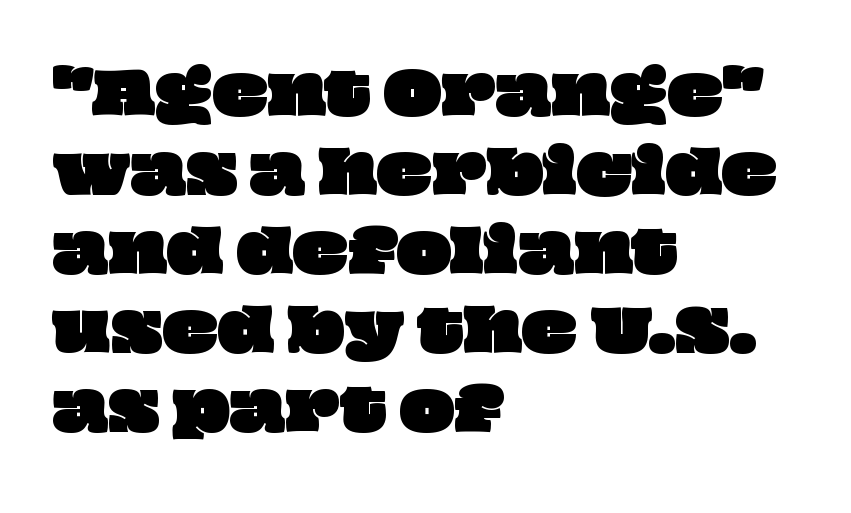
{"width": "wide", "stroke_contrast": "low", "x_height": "large", "monospaced": "no", "underline": "no", "align": "left", "line_spacing": "normal", "line_spacing_ratio": 1.36, "letter_spacing": "normal", "letter_spacing_em": 0.0, "glyph_px": 58}
